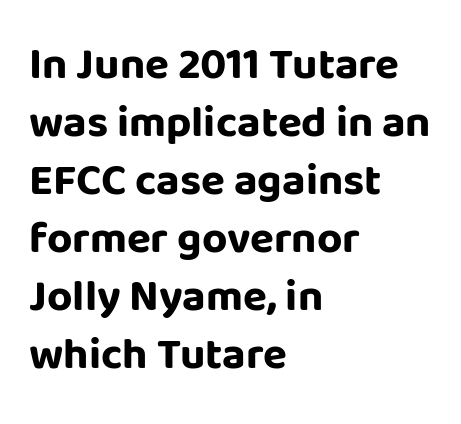
Is this a sans? Yes — the strokes have no serifs. Stroke thickness is high; the sample reads as a true bold. Looks like regular typesetting: each glyph gets only the width it needs. Italic: no, the glyphs are upright roman. In terms of letterspacing, this is plain default setting.
